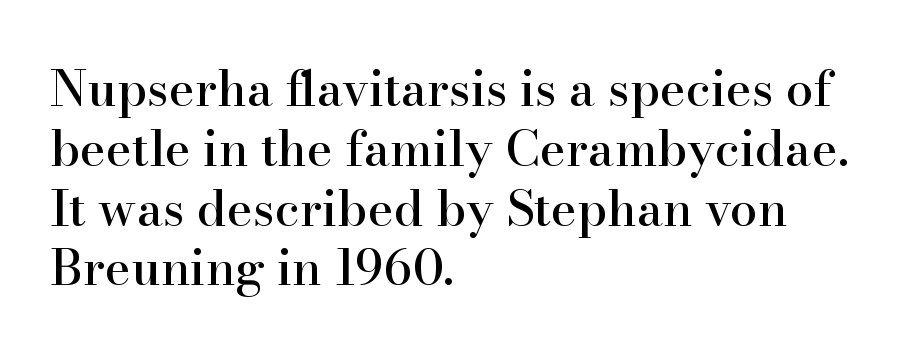
Q: Is the text italic (slanted)? A: No, it is upright.
Q: Is the typeface a serif or a sans-serif typeface? A: Serif.
Q: Is the text underlined? A: No.
Q: How is the paragraph aligned? A: Left-aligned.
Q: Is the spacing between letters normal or unusually wide? A: Normal.
Q: Width (condensed, normal, or wide)? A: Normal.
Q: Stroke contrast? A: High.
Q: x-height? A: Small.
Q: Monospaced? A: No.
